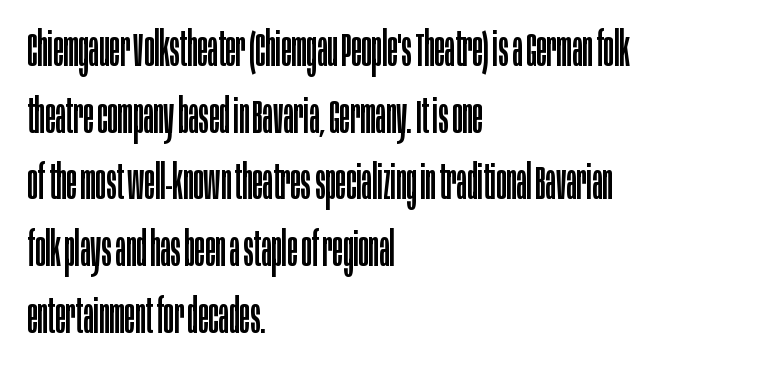
The letters stand straight up with perfectly vertical stems. Stems here are at most as thick as an everyday book face. Letter spacing: default. Each row of text sits above clean, open space. You could not count columns in this text — the font is proportionally spaced.
